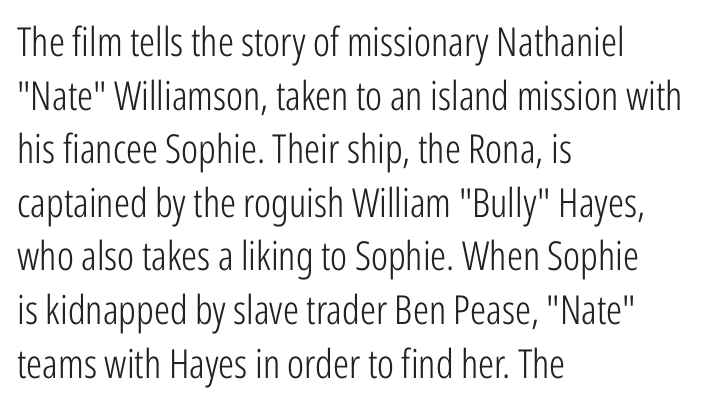
The image shows 40 px light, condensed sans-serif type, upright; set left-aligned, normal line spacing (1.34x), normal letter spacing, not underlined; low stroke contrast and a medium x-height.
